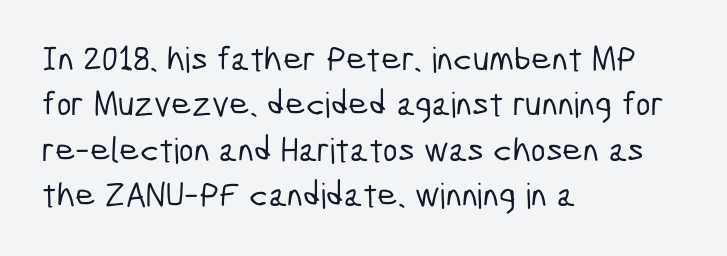
Q: Is the typeface a serif or a sans-serif typeface? A: Sans-serif.
Q: Is the text underlined? A: No.
Q: How is the paragraph aligned? A: Left-aligned.
Q: Is the spacing between letters normal or unusually wide? A: Normal.
Q: Is the spacing between lines tight, normal or loose? A: Normal.
Q: Width (condensed, normal, or wide)? A: Condensed.
Q: Stroke contrast? A: Low.
Q: x-height? A: Medium.
Q: Monospaced? A: No.
